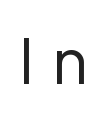
Nope, not italic — everything's standing straight. The area under the type is left untouched. Heaviness? Minimal to ordinary, like unemphasized prose. Do the characters align in a grid? No, the font is proportional. Tracking here is generous; glyphs stand well apart from one another.
